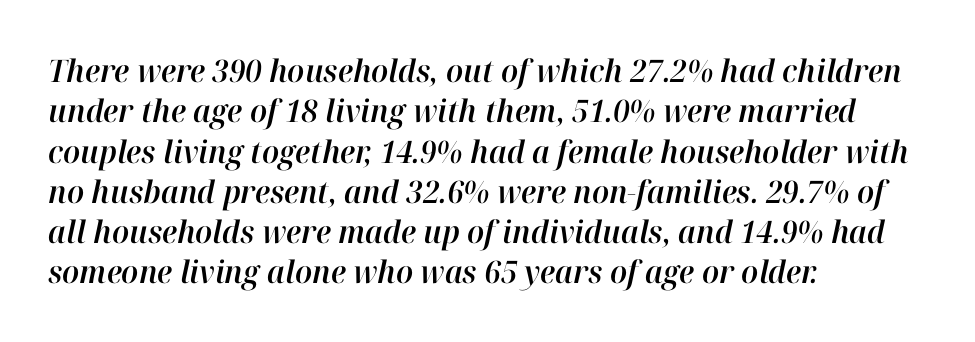
The image shows 31 px text type, italic (leaning right); set left-aligned, normal line spacing (1.3x), normal letter spacing, not underlined; high stroke contrast and a medium x-height.
